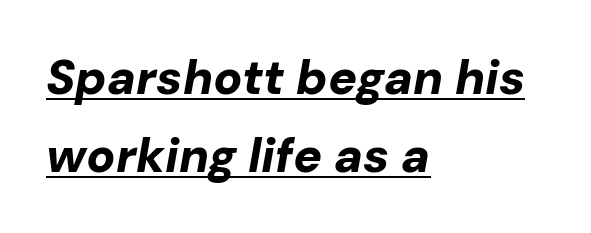
The image shows 48 px bold type, italic (leaning right); set left-aligned, normal line spacing (1.62x), normal letter spacing, underlined; low stroke contrast and a medium x-height.
